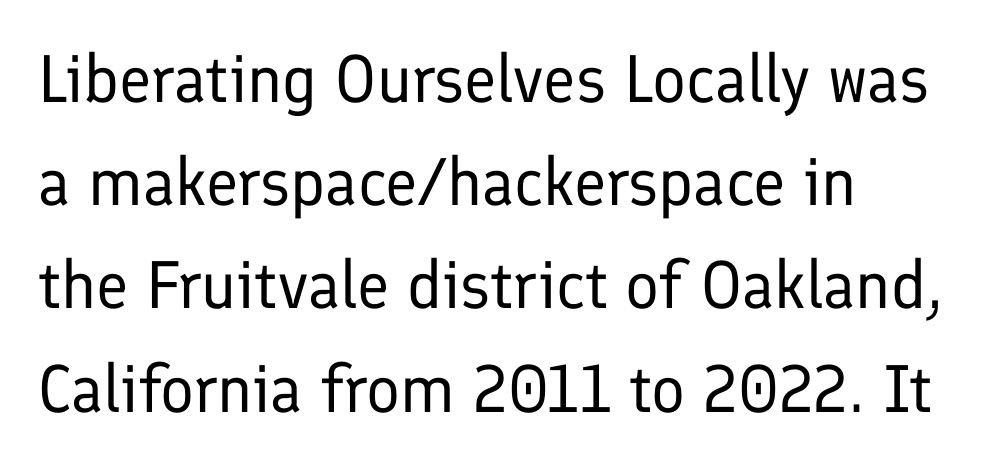
Q: Is the text bold? A: No.
Q: Is the text italic (slanted)? A: No, it is upright.
Q: Is the typeface a serif or a sans-serif typeface? A: Sans-serif.
Q: Is the text underlined? A: No.
Q: How is the paragraph aligned? A: Left-aligned.
Q: Is the spacing between letters normal or unusually wide? A: Normal.
Q: Is the spacing between lines tight, normal or loose? A: Normal.
Q: Width (condensed, normal, or wide)? A: Normal.
Q: Stroke contrast? A: Low.
Q: x-height? A: Medium.
Q: Monospaced? A: No.
